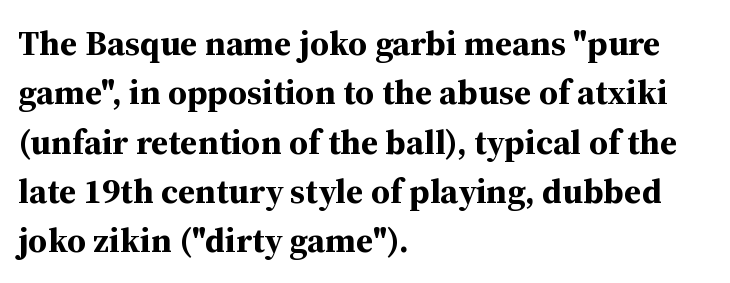
Q: Is the text bold? A: Yes.
Q: Is the text italic (slanted)? A: No, it is upright.
Q: Is the typeface a serif or a sans-serif typeface? A: Serif.
Q: Is the text underlined? A: No.
Q: How is the paragraph aligned? A: Left-aligned.
Q: Is the spacing between letters normal or unusually wide? A: Normal.
Q: Is the spacing between lines tight, normal or loose? A: Normal.
Q: Width (condensed, normal, or wide)? A: Normal.
Q: Stroke contrast? A: Medium.
Q: x-height? A: Medium.
Q: Monospaced? A: No.
